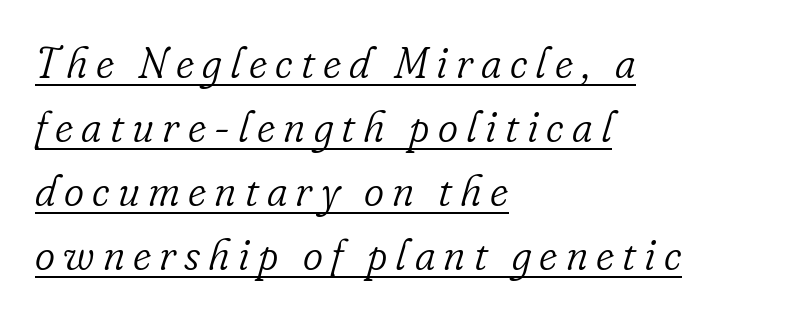
The rendering anchors every line to the left-hand side. Letterform terminals end in serifs throughout the passage. Italic: yes, the glyphs are oblique. Is this a heavy cut? Hardly; it is regular or lighter.
